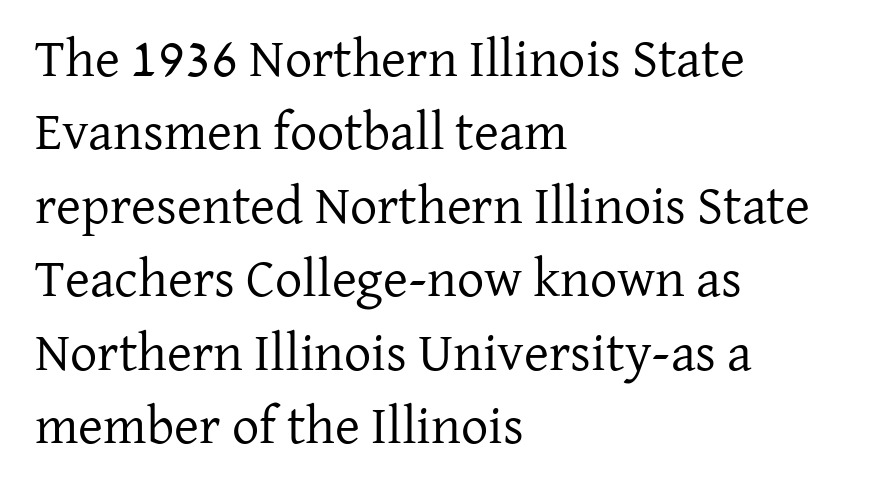
The image shows 54 px regular-weight serif type, upright; set left-aligned, normal line spacing (1.36x), normal letter spacing, not underlined; low stroke contrast and a medium x-height.
